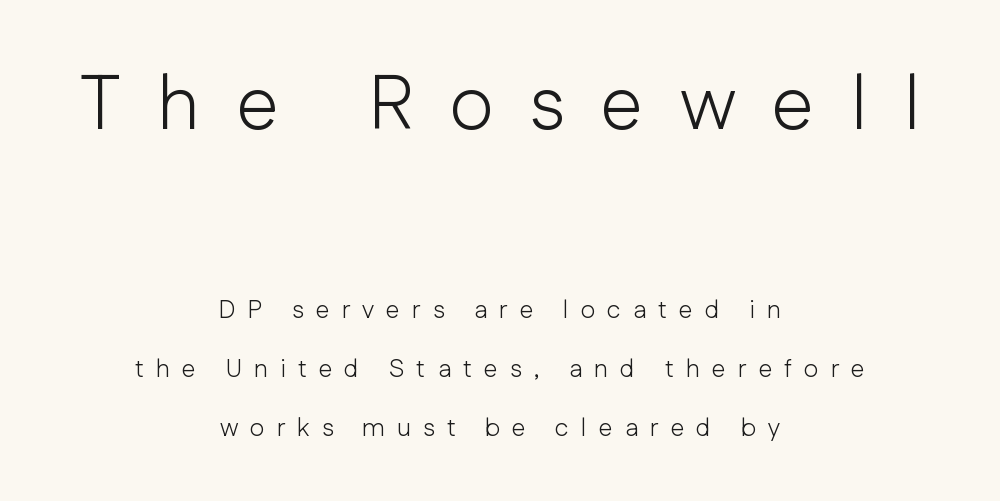
{"serif": "no", "italic": "no", "bold": "no", "weight": "light", "width": "normal", "stroke_contrast": "low", "x_height": "medium", "monospaced": "no", "underline": "no", "align": "center", "line_spacing": "loose", "line_spacing_ratio": 2.36, "letter_spacing": "wide", "letter_spacing_em": 0.48, "larger_block": "first", "size_ratio": 3.04, "glyph_px": 76}
